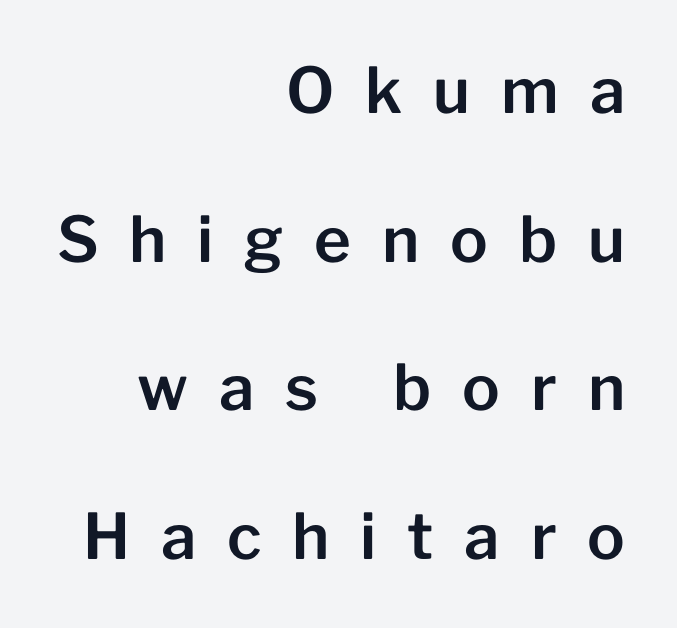
{"serif": "no", "italic": "no", "width": "normal", "stroke_contrast": "low", "x_height": "medium", "monospaced": "no", "underline": "no", "align": "right", "line_spacing": "loose", "line_spacing_ratio": 2.36, "letter_spacing": "wide", "letter_spacing_em": 0.49, "glyph_px": 63}
